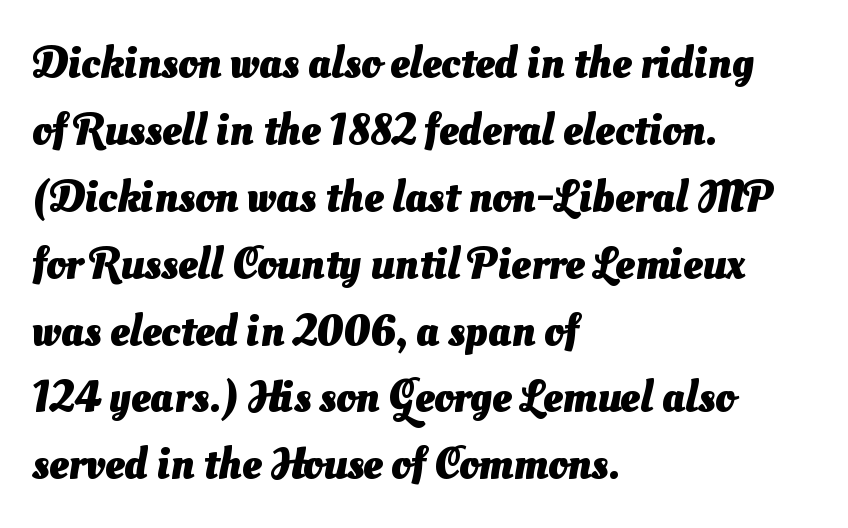
{"serif": "no", "bold": "yes", "weight": "heavy", "width": "normal", "stroke_contrast": "medium", "x_height": "small", "monospaced": "no", "underline": "no", "align": "left", "line_spacing": "normal", "line_spacing_ratio": 1.52, "letter_spacing": "normal", "letter_spacing_em": 0.0, "glyph_px": 44}
